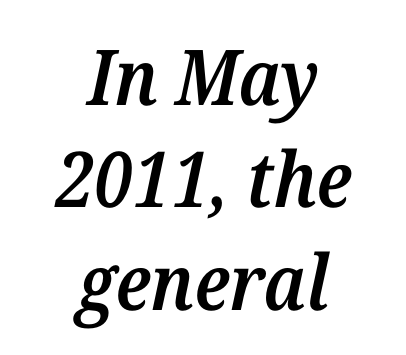
Does extra space separate the letters? No, they use regular spacing. Rendered with sloped, italic letterforms. This block has exactly the height ordinary leading produces. Unmarked baselines from the first word to the last.
